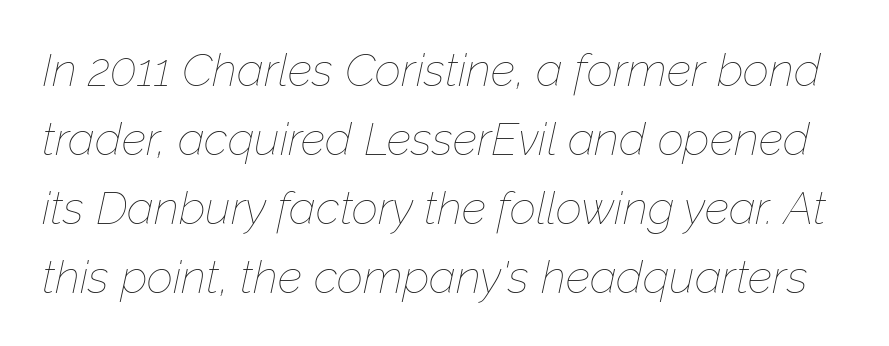
Q: Is the text bold? A: No.
Q: Is the text italic (slanted)? A: Yes, it leans right by about 12 degrees.
Q: Is the text underlined? A: No.
Q: Is the spacing between letters normal or unusually wide? A: Normal.
Q: Is the spacing between lines tight, normal or loose? A: Normal.
Q: Width (condensed, normal, or wide)? A: Normal.
Q: Stroke contrast? A: Low.
Q: x-height? A: Medium.
Q: Monospaced? A: No.
